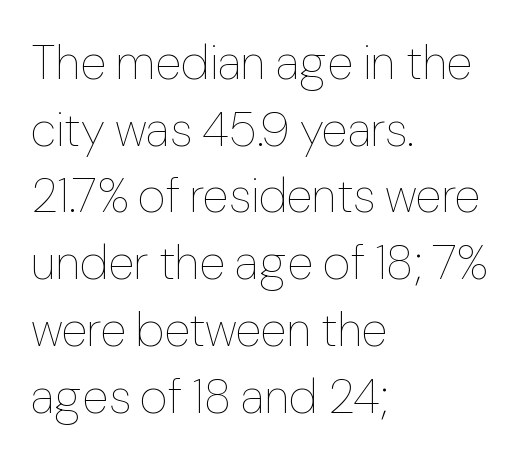
Q: Is the text bold? A: No.
Q: Is the text italic (slanted)? A: No, it is upright.
Q: Is the text underlined? A: No.
Q: How is the paragraph aligned? A: Left-aligned.
Q: Is the spacing between letters normal or unusually wide? A: Normal.
Q: Is the spacing between lines tight, normal or loose? A: Normal.
Q: Width (condensed, normal, or wide)? A: Normal.
Q: Stroke contrast? A: Low.
Q: x-height? A: Medium.
Q: Monospaced? A: No.
